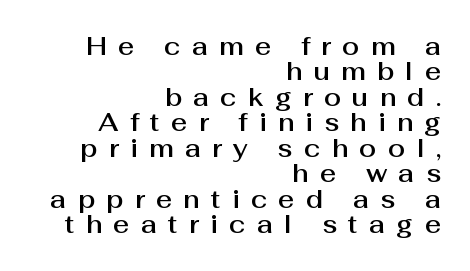
{"italic": "no", "underline": "no", "align": "right", "line_spacing": "tight", "line_spacing_ratio": 1.02, "letter_spacing": "wide", "letter_spacing_em": 0.45, "glyph_px": 25}
